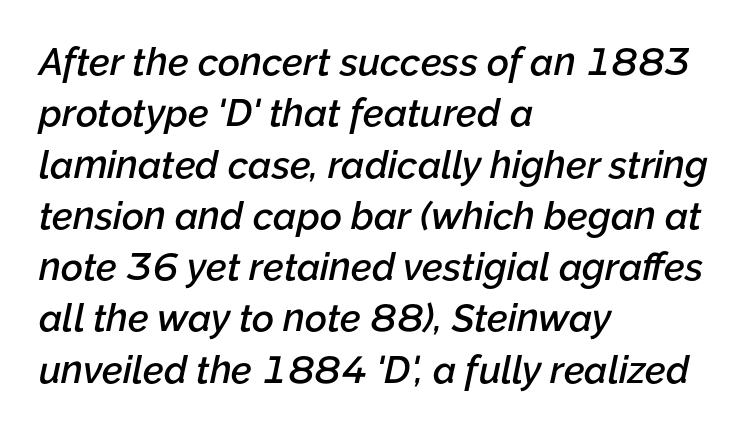
Q: Is the text bold? A: Semi-bold.
Q: Is the text italic (slanted)? A: Yes, it leans right by about 12 degrees.
Q: Is the text underlined? A: No.
Q: How is the paragraph aligned? A: Left-aligned.
Q: Is the spacing between letters normal or unusually wide? A: Normal.
Q: Is the spacing between lines tight, normal or loose? A: Normal.
Q: Width (condensed, normal, or wide)? A: Normal.
Q: Stroke contrast? A: Low.
Q: x-height? A: Medium.
Q: Monospaced? A: No.
